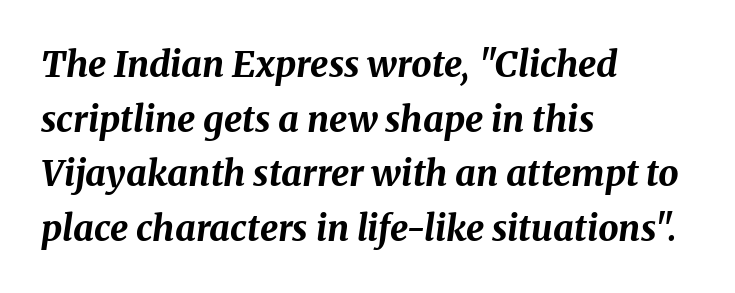
The letters advance in unequal steps, a hallmark of proportional type. Slant detected: the letters are inclined. Chunky letters — that's bold for sure. Type without underlining. Is the block centered? No — it sits flush against the left margin.
